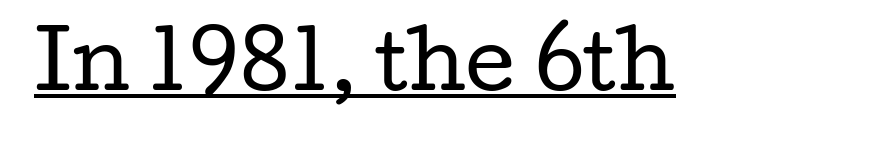
The image shows 77 px regular-weight, wide serif type, upright; set normal letter spacing, underlined; low stroke contrast and a medium x-height.
